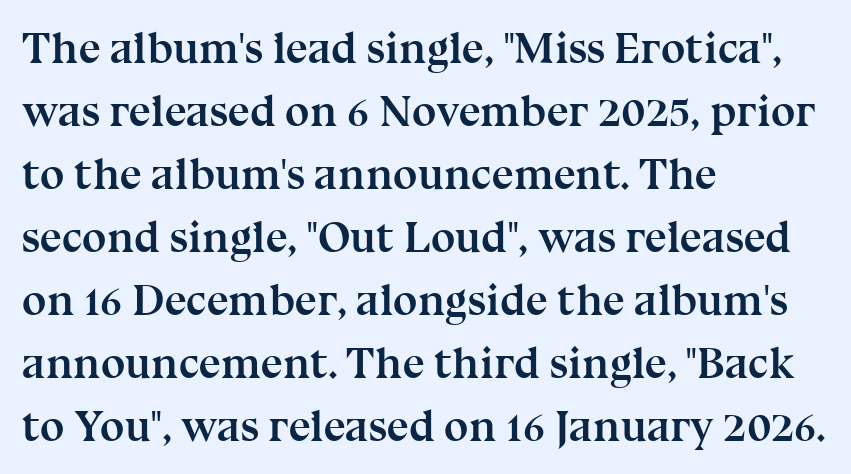
Q: Is the text bold? A: Yes.
Q: Is the text italic (slanted)? A: No, it is upright.
Q: Is the typeface a serif or a sans-serif typeface? A: Serif.
Q: Is the text underlined? A: No.
Q: How is the paragraph aligned? A: Left-aligned.
Q: Is the spacing between letters normal or unusually wide? A: Normal.
Q: Is the spacing between lines tight, normal or loose? A: Normal.
Q: Width (condensed, normal, or wide)? A: Normal.
Q: Stroke contrast? A: Medium.
Q: x-height? A: Medium.
Q: Monospaced? A: No.
